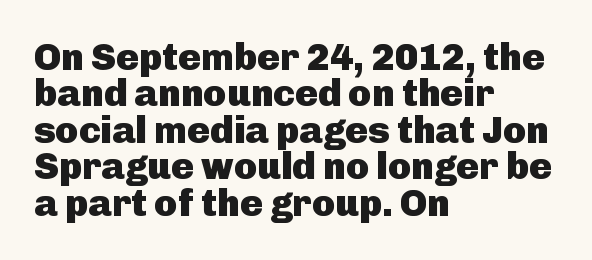
A student would call this left alignment; a typographer would say flush left, rag right. Horizontal bands of white between lines are thin slivers. The characters look thick and weighty, a clear bold. Note: no serifs on the glyphs.
